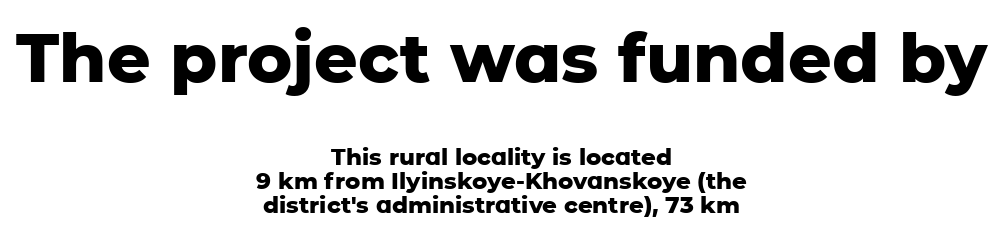
{"serif": "no", "italic": "no", "bold": "yes", "weight": "heavy", "width": "normal", "stroke_contrast": "low", "x_height": "medium", "monospaced": "no", "underline": "no", "align": "center", "line_spacing": "tight", "line_spacing_ratio": 1.05, "letter_spacing": "normal", "letter_spacing_em": 0.0, "larger_block": "first", "size_ratio": 2.96, "glyph_px": 68}
